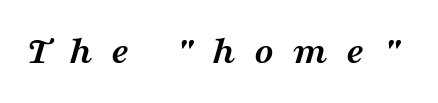
The image shows 40 px semibold, wide serif type, italic (leaning right); set unusually wide letter spacing (+0.47 em), not underlined; medium stroke contrast and a medium x-height.
